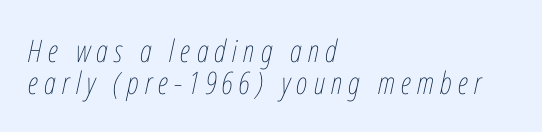
{"italic": "yes", "lean": "right", "slant_degrees": 12, "bold": "no", "weight": "thin", "width": "condensed", "stroke_contrast": "low", "x_height": "medium", "monospaced": "no", "underline": "no", "align": "left", "line_spacing": "tight", "line_spacing_ratio": 1.02, "letter_spacing": "wide", "letter_spacing_em": 0.2, "glyph_px": 31}
